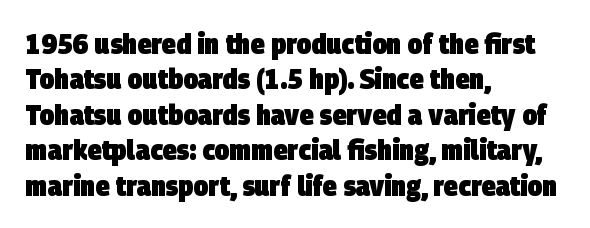
{"serif": "no", "bold": "yes", "weight": "heavy", "width": "condensed", "stroke_contrast": "low", "x_height": "large", "monospaced": "no", "underline": "no", "align": "left", "line_spacing_ratio": 1.22, "letter_spacing": "normal", "letter_spacing_em": 0.0, "glyph_px": 29}
